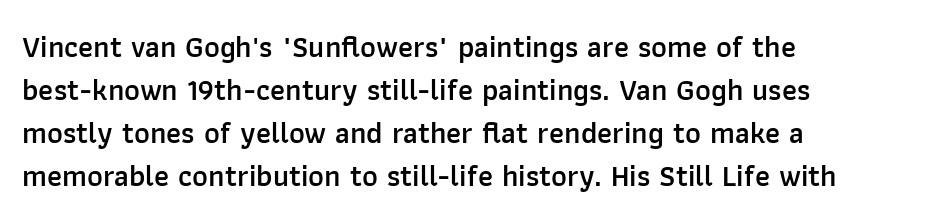
{"serif": "no", "italic": "no", "bold": "semi", "weight": "semibold", "width": "normal", "stroke_contrast": "low", "x_height": "medium", "monospaced": "no", "underline": "no", "align": "left", "line_spacing": "normal", "line_spacing_ratio": 1.43, "letter_spacing": "normal", "letter_spacing_em": 0.0, "glyph_px": 30}
